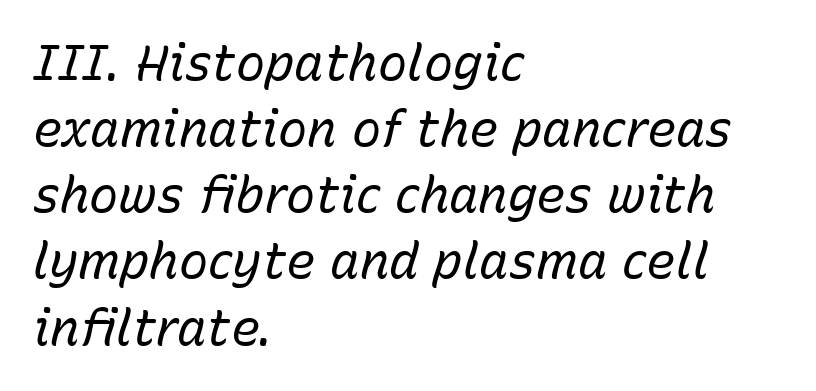
{"italic": "yes", "lean": "right", "slant_degrees": 15, "bold": "no", "weight": "regular", "width": "normal", "stroke_contrast": "low", "x_height": "medium", "monospaced": "no", "underline": "no", "align": "left", "line_spacing": "normal", "line_spacing_ratio": 1.35, "letter_spacing": "normal", "letter_spacing_em": 0.0, "glyph_px": 49}
